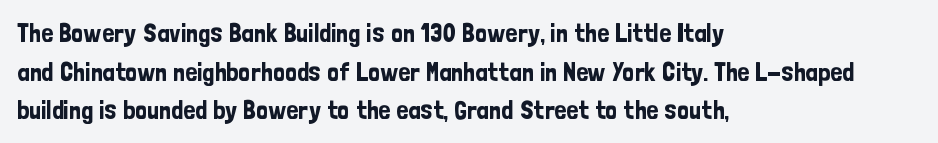
The image shows 26 px text type, upright; set left-aligned, normal line spacing (1.49x), normal letter spacing, not underlined.
